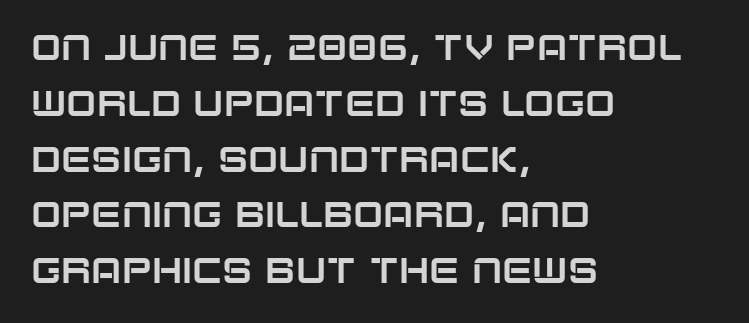
{"serif": "no", "italic": "no", "width": "normal", "stroke_contrast": "low", "x_height": "large", "monospaced": "no", "underline": "no", "align": "left", "line_spacing": "normal", "line_spacing_ratio": 1.55, "letter_spacing": "normal", "letter_spacing_em": 0.0, "glyph_px": 36}
